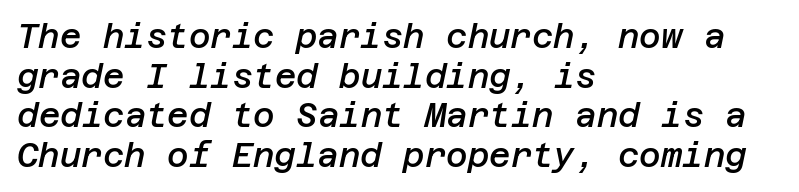
What stands out about the letter spacing? Nothing — it is the standard amount. Set as a demibold, roughly 600 on the weight scale. Anything drawn beneath the words? Only blank space. The letters are slanted; this is an italic face.
